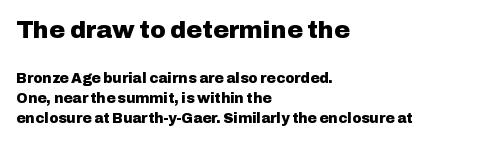
The foot of each line stays bare and open. Caption: multi-line text, flush left, ragged right. The lines sit at an ordinary, default distance from one another. Strong, thick strokes mark this as bold type.
